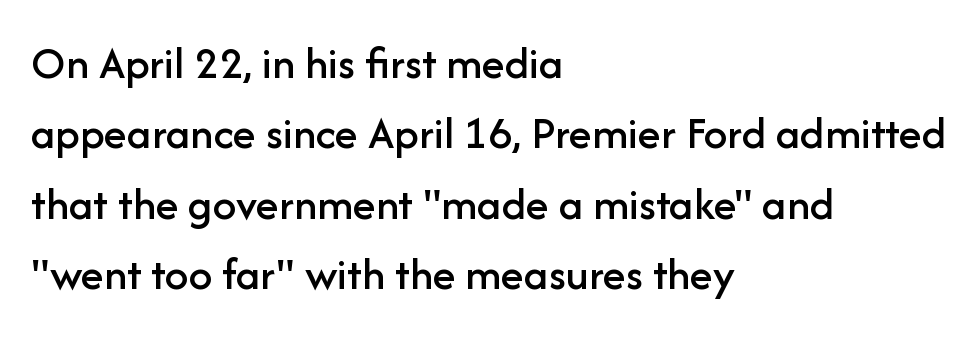
Q: Is the text italic (slanted)? A: No, it is upright.
Q: Is the typeface a serif or a sans-serif typeface? A: Sans-serif.
Q: Is the text underlined? A: No.
Q: How is the paragraph aligned? A: Left-aligned.
Q: Is the spacing between letters normal or unusually wide? A: Normal.
Q: Is the spacing between lines tight, normal or loose? A: Normal.
Q: Width (condensed, normal, or wide)? A: Normal.
Q: Stroke contrast? A: Low.
Q: x-height? A: Medium.
Q: Monospaced? A: No.
